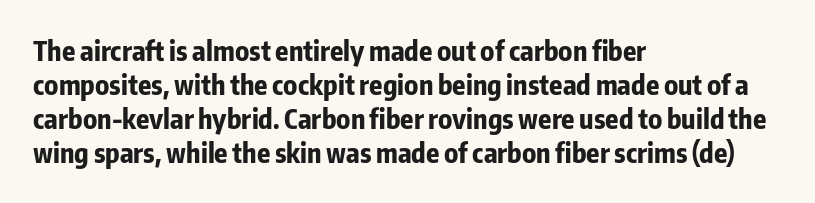
Does the weight exceed regular? Yes, all the way to bold. Short note: letters normally spaced. The space beneath each line is pristine and unruled. The typesetter chose a ragged-right arrangement here. Posture: vertical. The passage shown stacks its lines at a standard gap.
